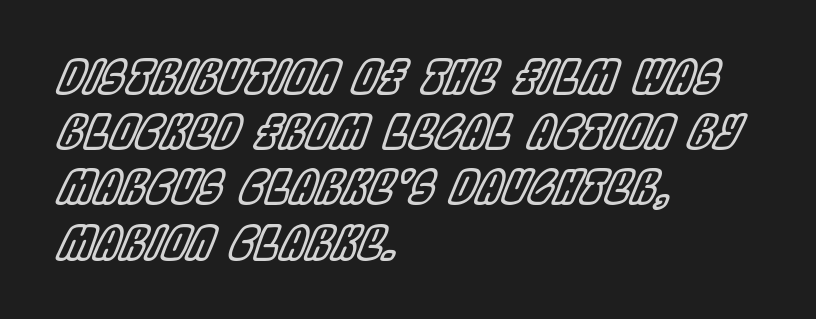
{"italic": "yes", "lean": "right", "slant_degrees": 22, "width": "condensed", "x_height": "large", "monospaced": "no", "underline": "no", "align": "left", "line_spacing_ratio": 1.2, "letter_spacing": "normal", "letter_spacing_em": 0.0, "glyph_px": 46}
